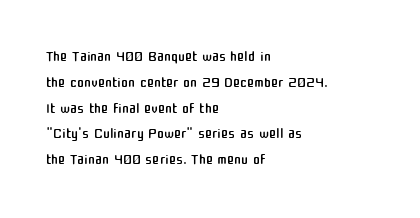
The image shows 21 px text type, upright; set left-aligned, line spacing 1.23x, normal letter spacing, not underlined.
